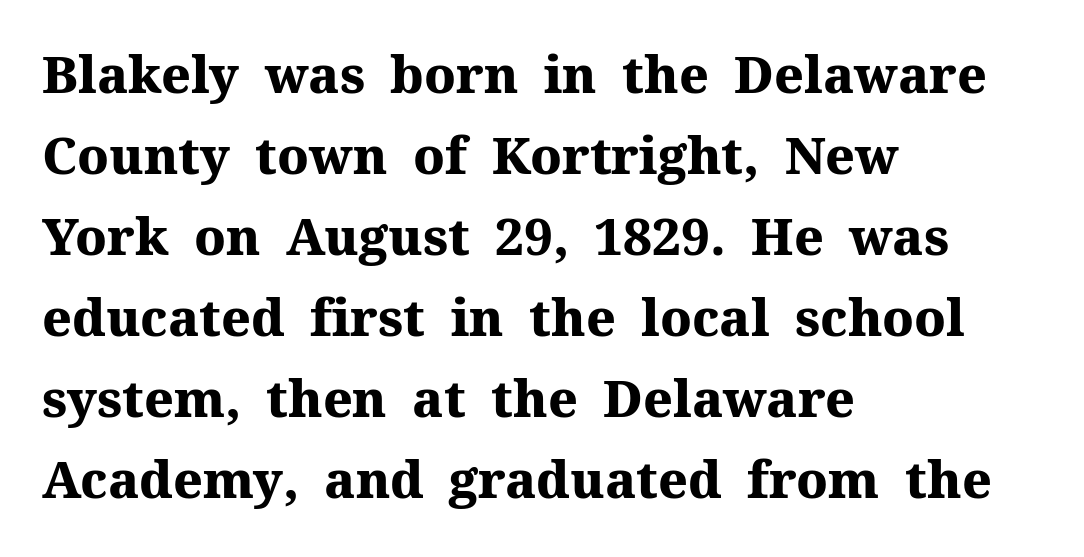
{"serif": "yes", "italic": "no", "bold": "yes", "weight": "heavy", "width": "normal", "stroke_contrast": "medium", "x_height": "medium", "monospaced": "no", "underline": "no", "align": "left", "line_spacing": "normal", "line_spacing_ratio": 1.59, "letter_spacing": "normal", "letter_spacing_em": 0.0, "glyph_px": 51}
